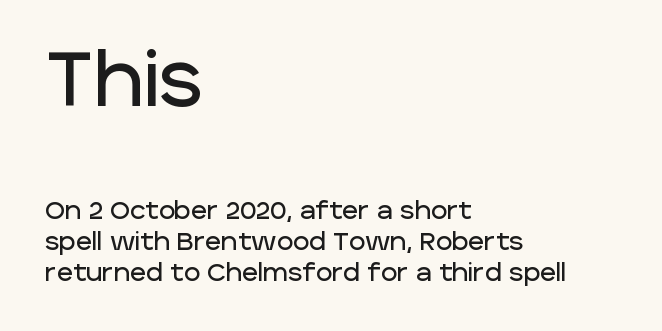
{"serif": "no", "italic": "no", "width": "normal", "stroke_contrast": "low", "x_height": "large", "monospaced": "no", "underline": "no", "align": "left", "line_spacing_ratio": 1.23, "letter_spacing": "normal", "letter_spacing_em": 0.0, "larger_block": "first", "size_ratio": 3.04, "glyph_px": 76}
